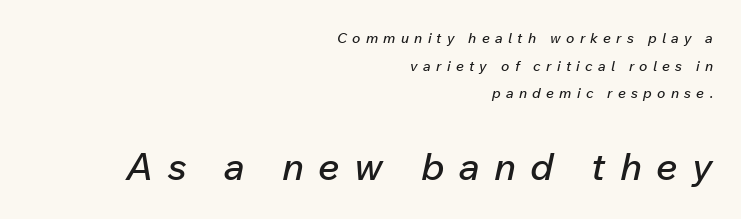
{"italic": "yes", "lean": "right", "slant_degrees": 12, "width": "normal", "stroke_contrast": "low", "x_height": "medium", "monospaced": "no", "underline": "no", "align": "right", "line_spacing": "loose", "line_spacing_ratio": 1.97, "letter_spacing": "wide", "letter_spacing_em": 0.38, "larger_block": "second", "size_ratio": 2.71, "glyph_px": 38}
